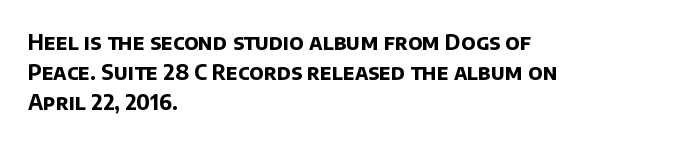
There is no visible air inserted between adjacent glyphs. The text block is weighted toward the left margin, trailing off unevenly rightward. Words float on clear page, feet unadorned. Vertical spacing — default. Students, this is bold: see how much ink each stroke carries.
